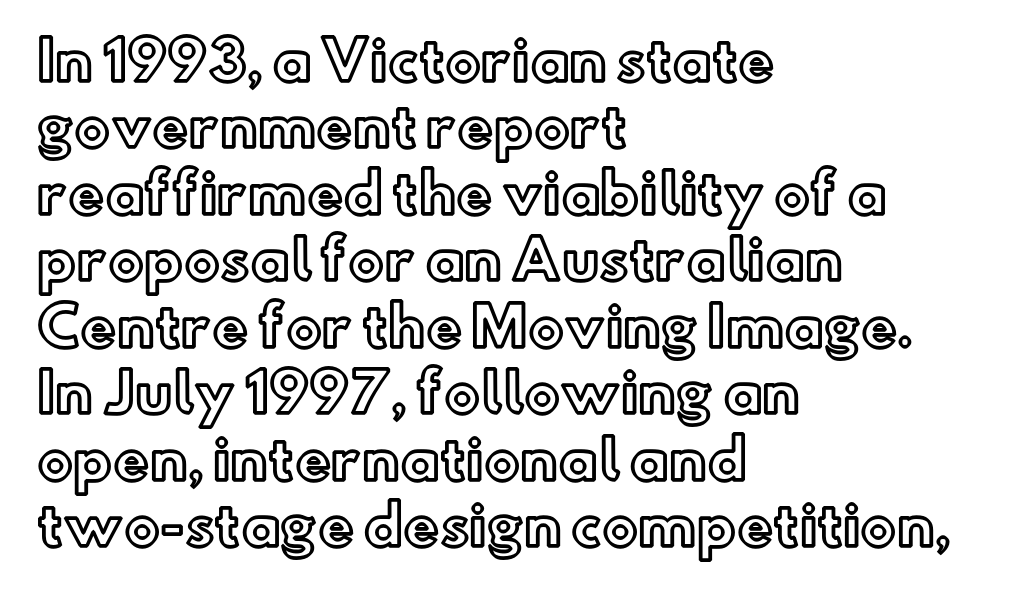
Q: Is the text italic (slanted)? A: No, it is upright.
Q: Is the text underlined? A: No.
Q: How is the paragraph aligned? A: Left-aligned.
Q: Is the spacing between letters normal or unusually wide? A: Normal.
Q: Width (condensed, normal, or wide)? A: Normal.
Q: x-height? A: Small.
Q: Monospaced? A: No.
